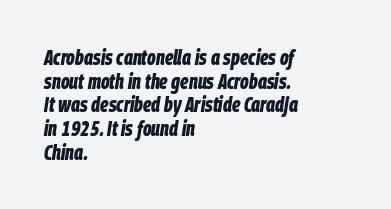
The image shows 21 px bold type, italic (leaning right); set left-aligned, tight line spacing (1.13x), normal letter spacing, not underlined.
